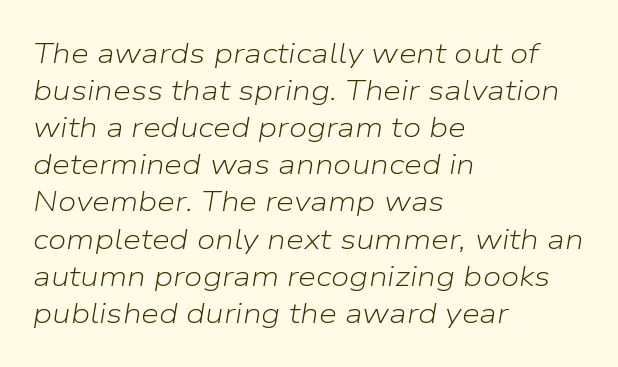
{"italic": "yes", "lean": "right", "slant_degrees": 9, "bold": "no", "weight": "light", "width": "normal", "stroke_contrast": "low", "x_height": "medium", "monospaced": "no", "underline": "no", "align": "left", "line_spacing": "normal", "line_spacing_ratio": 1.28, "letter_spacing": "normal", "letter_spacing_em": 0.0, "glyph_px": 29}
